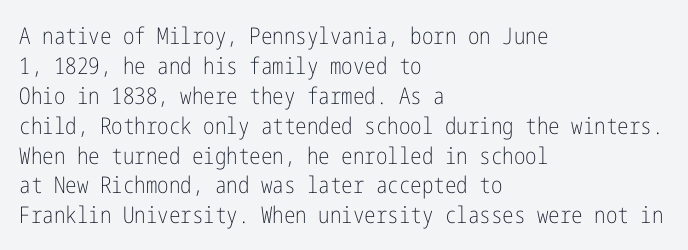
The image shows 23 px text type, upright; set left-aligned, normal line spacing (1.3x), normal letter spacing, not underlined.
